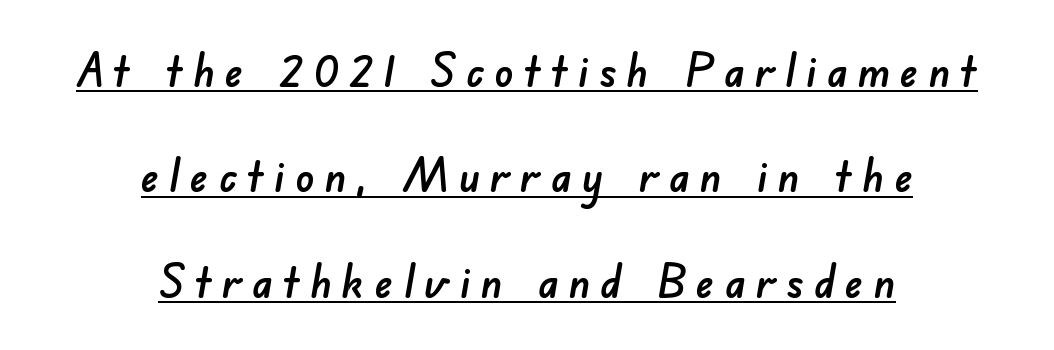
The passage is arranged like a title page — every line centered. A typographer would call this underscored text. A typesetter would call this heavily tracked-out type. The face used here is proportionally spaced, like ordinary book or web type. Classification — sans serif. This block would shrink considerably if given ordinary leading; it's expanded now.
